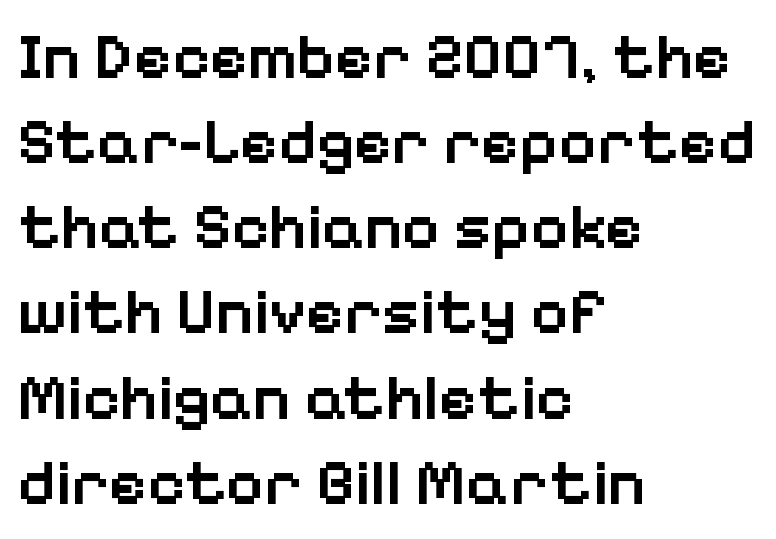
The image shows 65 px semibold sans-serif type, upright; set left-aligned, normal line spacing (1.31x), normal letter spacing, not underlined; low stroke contrast and a medium x-height.
